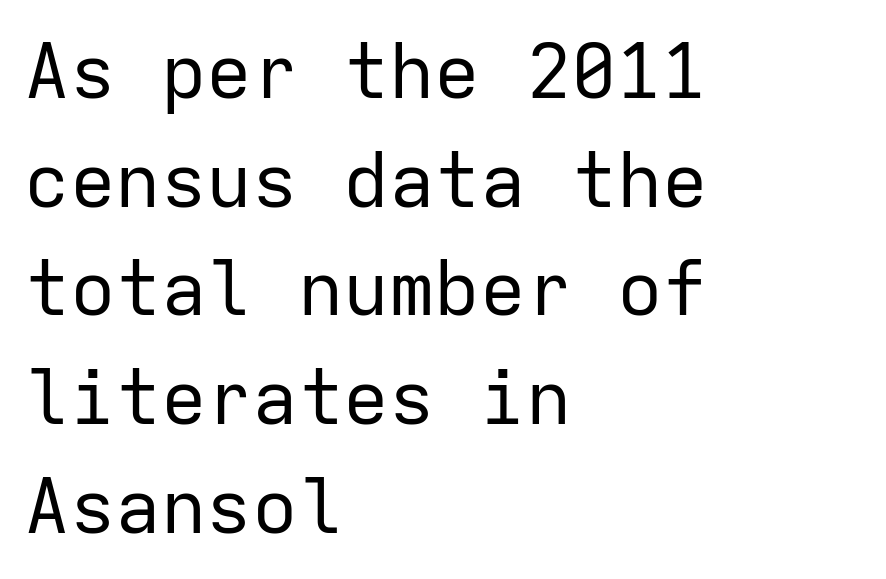
{"serif": "no", "italic": "no", "bold": "no", "weight": "regular", "width": "normal", "stroke_contrast": "low", "x_height": "medium", "monospaced": "yes", "underline": "no", "align": "left", "line_spacing": "normal", "line_spacing_ratio": 1.43, "letter_spacing": "normal", "letter_spacing_em": 0.0, "glyph_px": 76}
